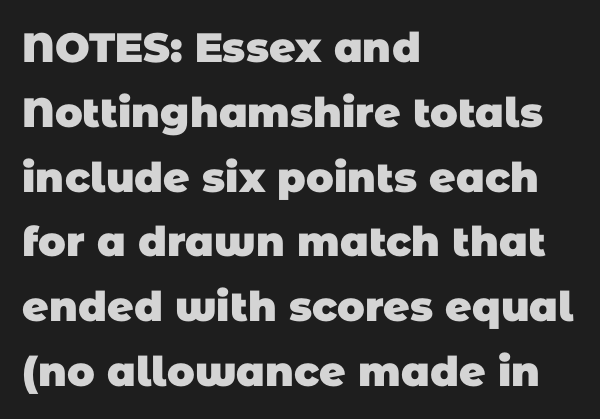
Q: Is the text bold? A: Yes.
Q: Is the typeface a serif or a sans-serif typeface? A: Sans-serif.
Q: Is the text underlined? A: No.
Q: How is the paragraph aligned? A: Left-aligned.
Q: Is the spacing between letters normal or unusually wide? A: Normal.
Q: Is the spacing between lines tight, normal or loose? A: Normal.
Q: Width (condensed, normal, or wide)? A: Normal.
Q: Stroke contrast? A: Low.
Q: x-height? A: Large.
Q: Monospaced? A: No.
